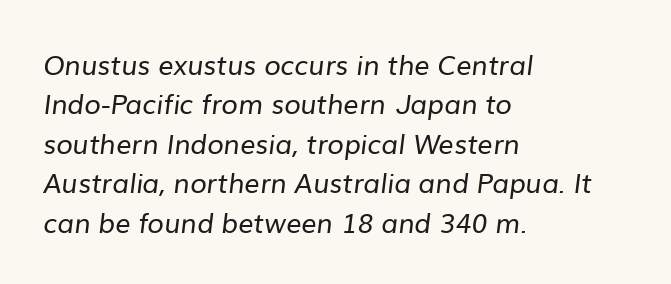
The image shows 27 px text type; set left-aligned, normal line spacing (1.46x), normal letter spacing, not underlined.
